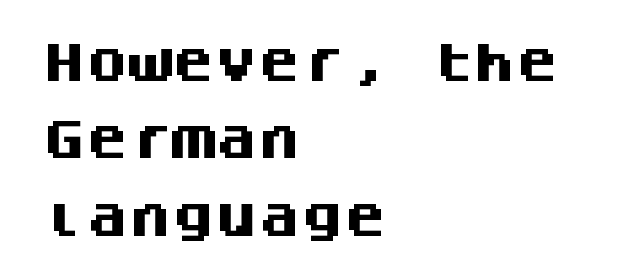
The image shows 43 px heavy sans-serif type, upright, monospaced; set left-aligned, line spacing 1.8x, normal letter spacing, not underlined; medium stroke contrast and a large x-height.
